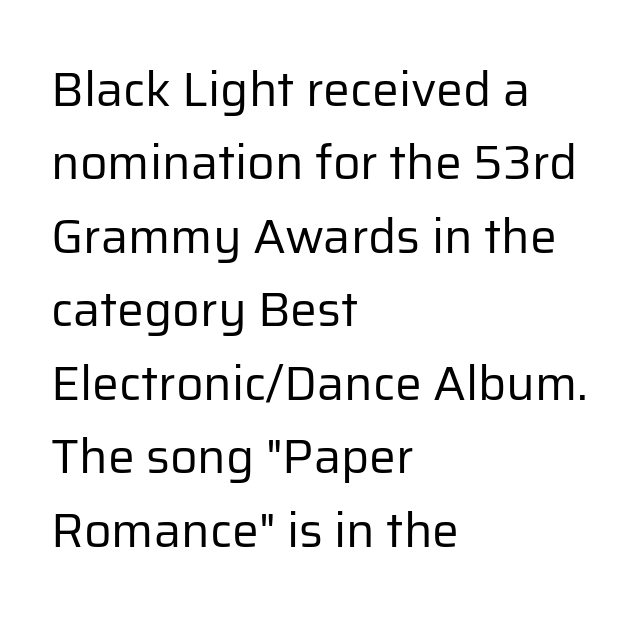
Q: Is the text bold? A: No.
Q: Is the text italic (slanted)? A: No, it is upright.
Q: Is the typeface a serif or a sans-serif typeface? A: Sans-serif.
Q: Is the text underlined? A: No.
Q: How is the paragraph aligned? A: Left-aligned.
Q: Is the spacing between letters normal or unusually wide? A: Normal.
Q: Is the spacing between lines tight, normal or loose? A: Normal.
Q: Width (condensed, normal, or wide)? A: Normal.
Q: Stroke contrast? A: Low.
Q: x-height? A: Medium.
Q: Monospaced? A: No.
